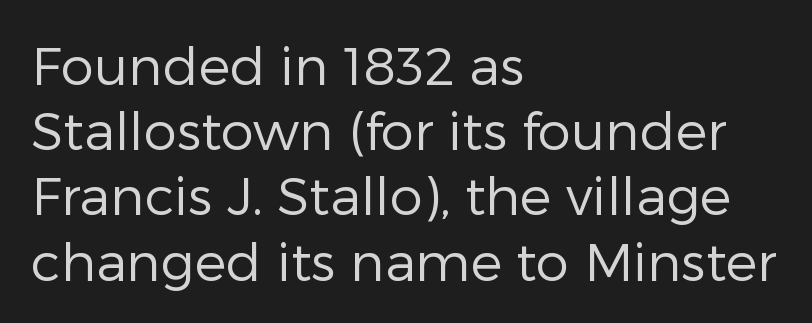
The image shows 53 px regular-weight sans-serif type, upright; set left-aligned, line spacing 1.23x, normal letter spacing, not underlined; low stroke contrast and a medium x-height.
